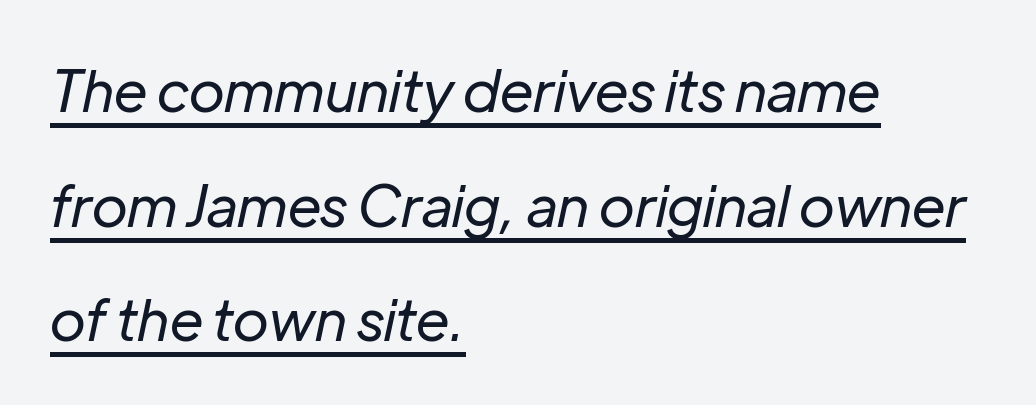
The image shows 57 px regular-weight type, italic (leaning right); set left-aligned, loose line spacing (2.01x), normal letter spacing, underlined; low stroke contrast and a medium x-height.
